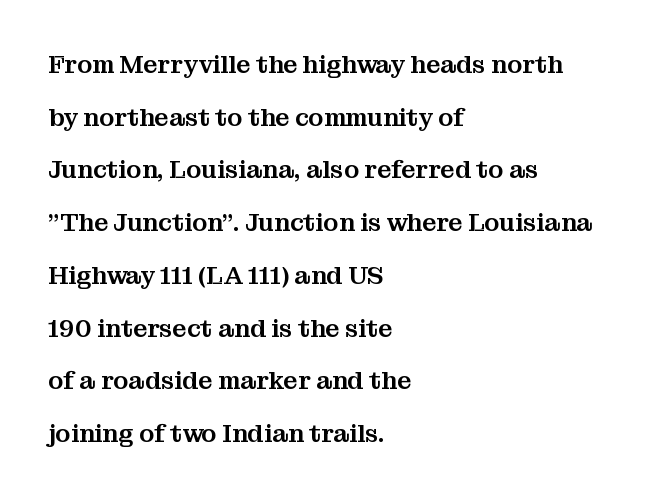
{"italic": "no", "underline": "no", "align": "left", "line_spacing": "loose", "line_spacing_ratio": 2.11, "letter_spacing": "normal", "letter_spacing_em": 0.0, "glyph_px": 25}
